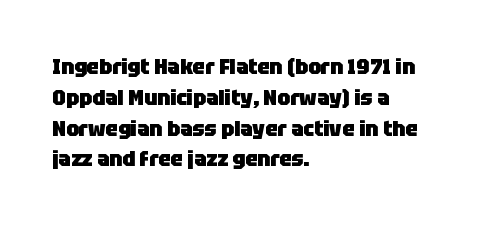
Q: Is the text bold? A: Yes.
Q: Is the text italic (slanted)? A: No, it is upright.
Q: Is the text underlined? A: No.
Q: How is the paragraph aligned? A: Left-aligned.
Q: Is the spacing between letters normal or unusually wide? A: Normal.
Q: Is the spacing between lines tight, normal or loose? A: Normal.
